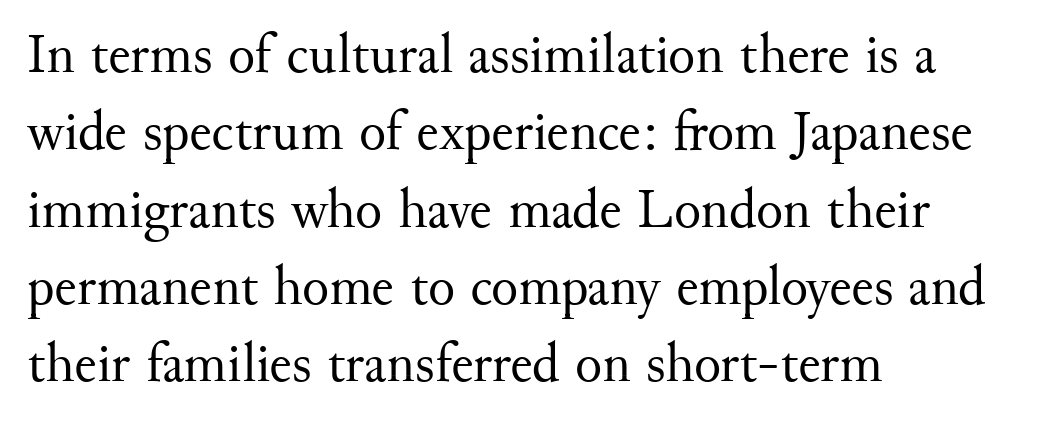
The strokes are not fattened; the text isn't bold. The words here are not underlined. The text block is weighted toward the left margin, trailing off unevenly rightward. Typographically, this falls in the serif category. Nobody touched the tracking dial on this one. The passage shown is typed in a proportional face where columns would drift.
